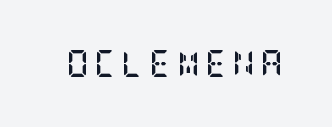
{"italic": "no", "bold": "yes", "underline": "no", "letter_spacing": "wide", "letter_spacing_em": 0.21, "glyph_px": 27}
